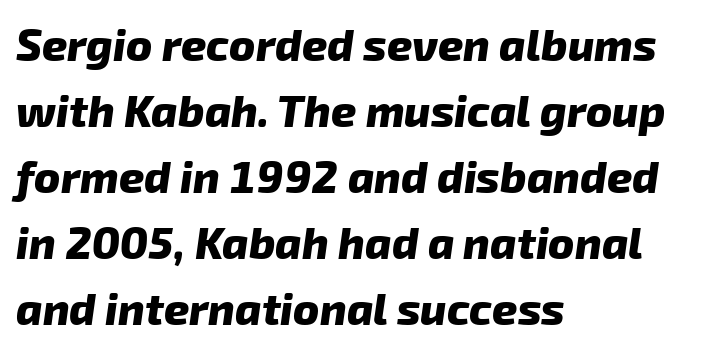
Q: Is the text bold? A: Yes.
Q: Is the typeface a serif or a sans-serif typeface? A: Sans-serif.
Q: Is the text underlined? A: No.
Q: How is the paragraph aligned? A: Left-aligned.
Q: Is the spacing between letters normal or unusually wide? A: Normal.
Q: Is the spacing between lines tight, normal or loose? A: Normal.
Q: Width (condensed, normal, or wide)? A: Normal.
Q: Stroke contrast? A: Low.
Q: x-height? A: Medium.
Q: Monospaced? A: No.
